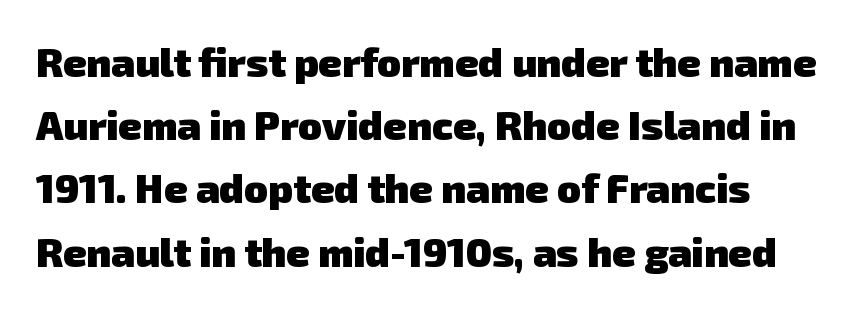
Q: Is the text bold? A: Yes.
Q: Is the typeface a serif or a sans-serif typeface? A: Sans-serif.
Q: Is the text underlined? A: No.
Q: How is the paragraph aligned? A: Left-aligned.
Q: Is the spacing between letters normal or unusually wide? A: Normal.
Q: Is the spacing between lines tight, normal or loose? A: Normal.
Q: Width (condensed, normal, or wide)? A: Normal.
Q: Stroke contrast? A: Low.
Q: x-height? A: Medium.
Q: Monospaced? A: No.
